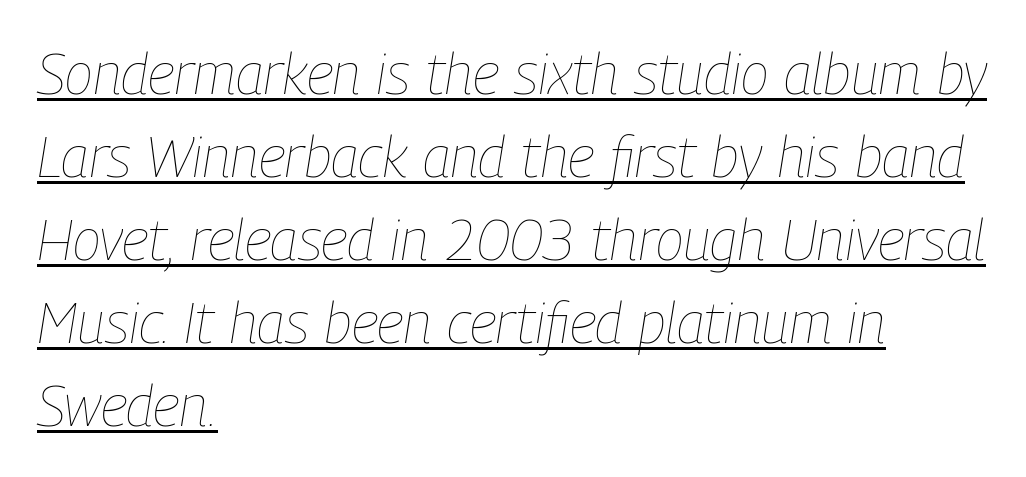
Q: Is the text bold? A: No.
Q: Is the text italic (slanted)? A: Yes, it leans right by about 9 degrees.
Q: Is the text underlined? A: Yes.
Q: How is the paragraph aligned? A: Left-aligned.
Q: Is the spacing between letters normal or unusually wide? A: Normal.
Q: Is the spacing between lines tight, normal or loose? A: Normal.
Q: Width (condensed, normal, or wide)? A: Condensed.
Q: Stroke contrast? A: Low.
Q: x-height? A: Medium.
Q: Monospaced? A: No.
